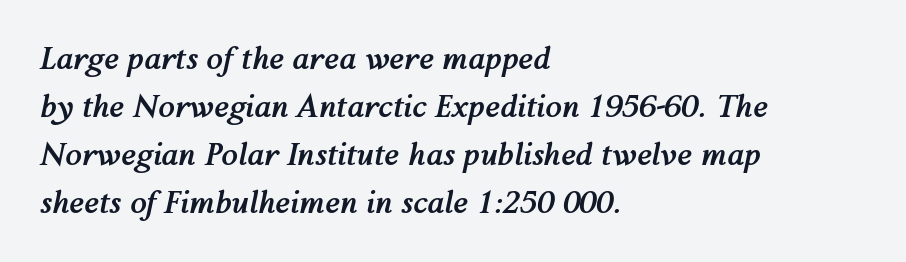
The image shows 30 px semibold type, italic (leaning right); set left-aligned, normal line spacing (1.6x), normal letter spacing, not underlined; medium stroke contrast and a medium x-height.
